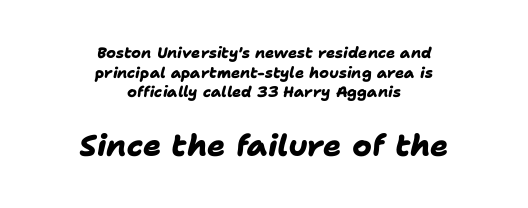
Q: Is the text bold? A: Yes.
Q: Is the typeface a serif or a sans-serif typeface? A: Sans-serif.
Q: Is the text underlined? A: No.
Q: How is the paragraph aligned? A: Centered.
Q: Is the spacing between letters normal or unusually wide? A: Normal.
Q: Is the spacing between lines tight, normal or loose? A: Normal.
Q: Which block of text is set in a larger size, the first (top) or the second (bottom)? A: The second (bottom) one.
Q: Width (condensed, normal, or wide)? A: Normal.
Q: Stroke contrast? A: Low.
Q: x-height? A: Medium.
Q: Monospaced? A: No.
